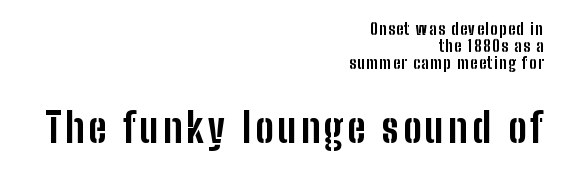
Each letter's strokes conclude bluntly, with no projecting serifs. The letters are bold, with thick, heavy strokes. Do the letters lean? They stand straight. Does the copy run flush right? Yes — the right margin is perfectly even.
